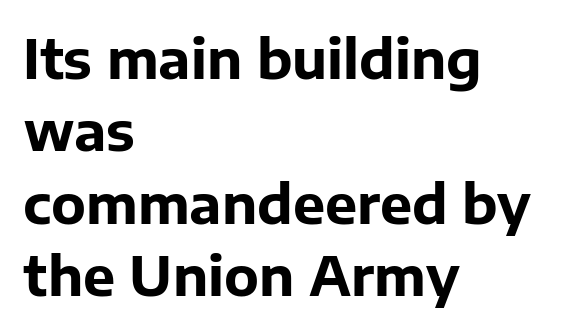
The letters stand upright; this is a roman face. Typesetter's note: full bold, strokes at maximum text heaviness. Vertical spacing — default. If you drew a ruler down the left edge, every line would touch it. Bare-footed words on every line.
